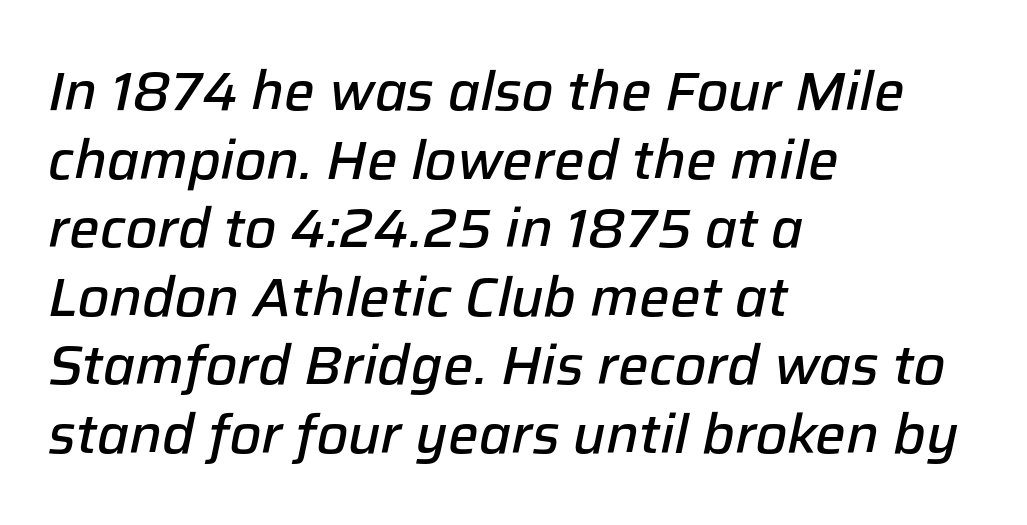
The image shows 54 px semibold type, italic (leaning right); set left-aligned, normal line spacing (1.27x), normal letter spacing, not underlined; low stroke contrast and a medium x-height.
